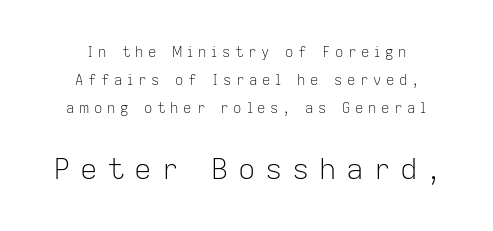
Letterform terminals end flat and unadorned throughout the passage. Is there much room between lines? Yes — plenty of vertical air separates them. Caption: expanded tracking, letters set apart. No chunkiness to these letters — they're not bold.
